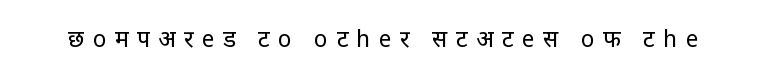
{"italic": "no", "bold": "no", "underline": "no", "letter_spacing": "wide", "letter_spacing_em": 0.36, "glyph_px": 23}
